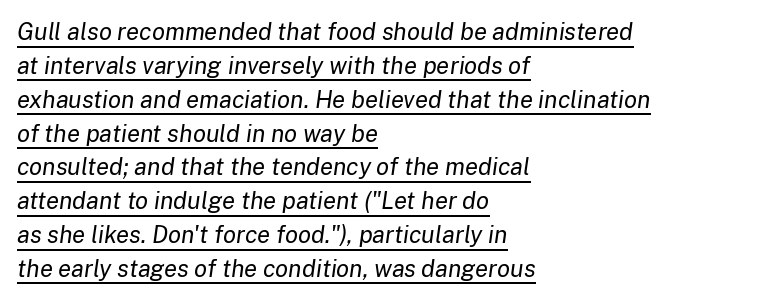
{"italic": "yes", "lean": "right", "slant_degrees": 8, "bold": "no", "underline": "yes", "align": "left", "line_spacing": "normal", "line_spacing_ratio": 1.41, "letter_spacing": "normal", "letter_spacing_em": 0.0, "glyph_px": 24}
